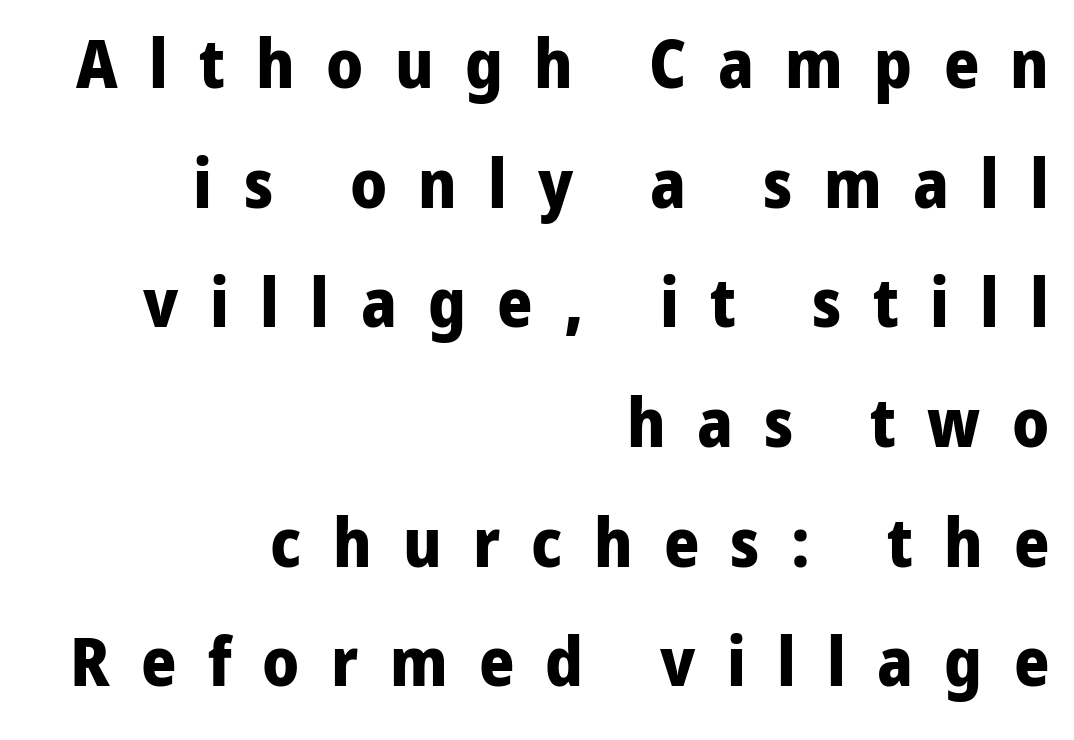
Here the designer chose a conventional face with non-uniform glyph widths. The face used here is rendered with a markedly widened letterfit. Heavy-handed strokes throughout: this text is bold. Typographically, this falls in the sans-serif category. Do the letters lean? They stand straight.
